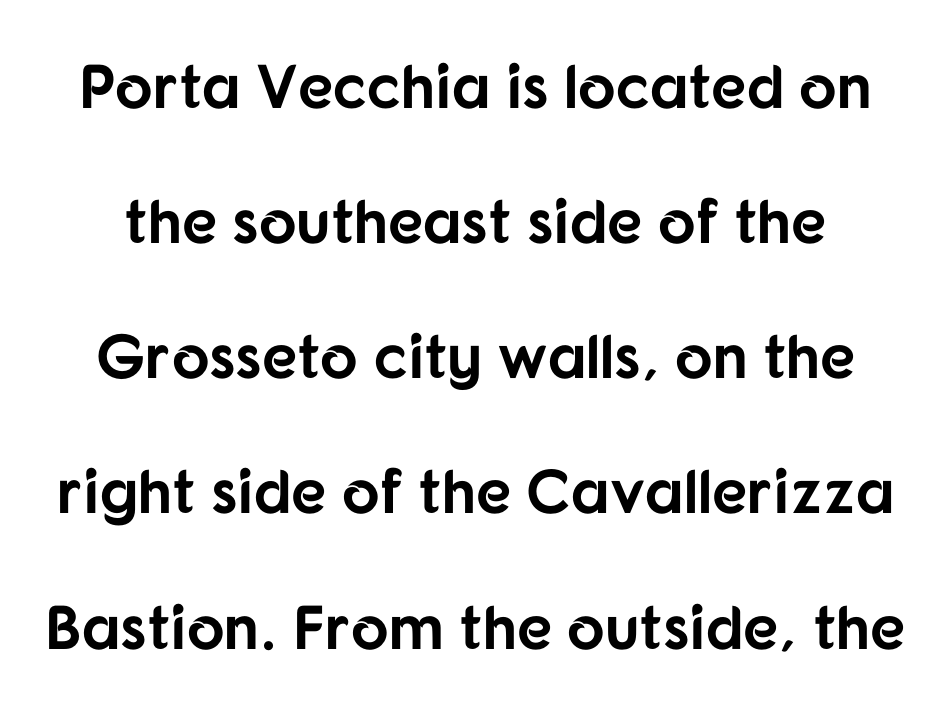
Q: Is the text bold? A: Yes.
Q: Is the text italic (slanted)? A: No, it is upright.
Q: Is the typeface a serif or a sans-serif typeface? A: Sans-serif.
Q: Is the text underlined? A: No.
Q: Is the spacing between letters normal or unusually wide? A: Normal.
Q: Is the spacing between lines tight, normal or loose? A: Loose.
Q: Width (condensed, normal, or wide)? A: Normal.
Q: Stroke contrast? A: Low.
Q: x-height? A: Medium.
Q: Monospaced? A: No.
